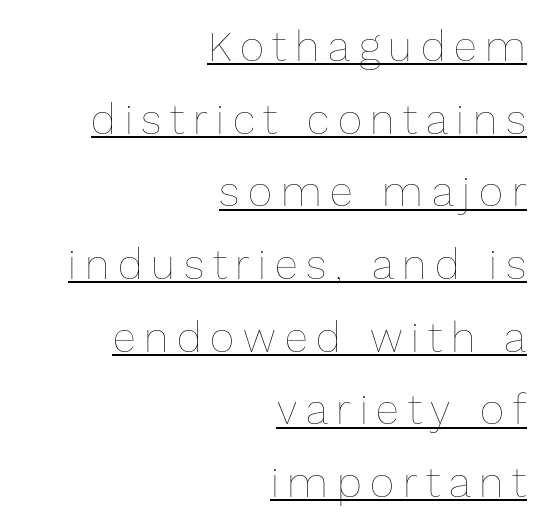
{"italic": "no", "bold": "no", "weight": "thin", "width": "normal", "stroke_contrast": "low", "x_height": "medium", "monospaced": "no", "underline": "yes", "align": "right", "line_spacing_ratio": 1.73, "letter_spacing": "wide", "letter_spacing_em": 0.21, "glyph_px": 42}
